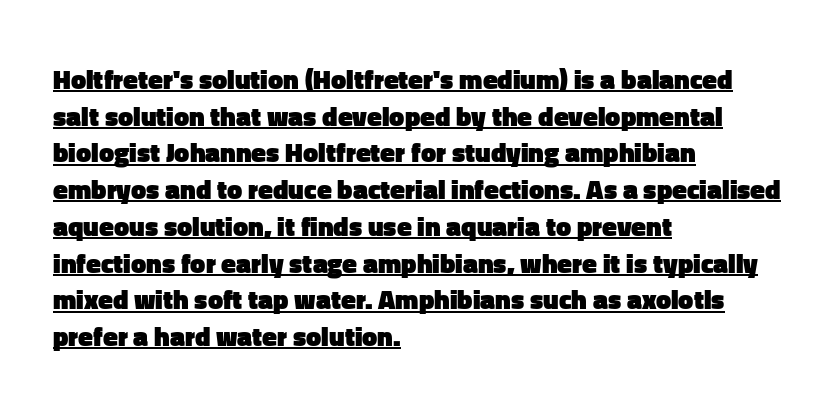
{"italic": "no", "bold": "yes", "underline": "yes", "align": "left", "line_spacing": "normal", "line_spacing_ratio": 1.36, "letter_spacing": "normal", "letter_spacing_em": 0.0, "glyph_px": 27}
